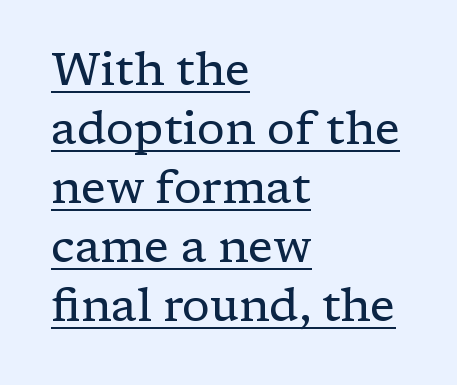
{"serif": "yes", "italic": "no", "bold": "no", "weight": "regular", "width": "normal", "stroke_contrast": "low", "x_height": "medium", "monospaced": "no", "underline": "yes", "align": "left", "line_spacing": "normal", "line_spacing_ratio": 1.28, "letter_spacing": "normal", "letter_spacing_em": 0.0, "glyph_px": 46}
